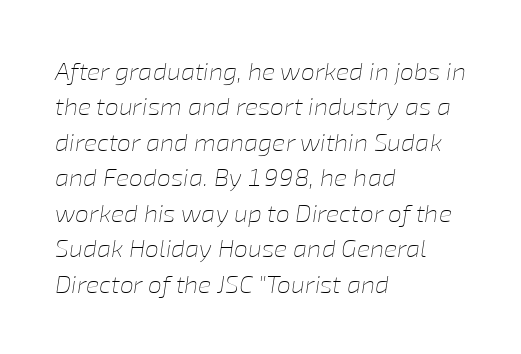
{"italic": "yes", "lean": "right", "slant_degrees": 8, "bold": "no", "underline": "no", "align": "left", "line_spacing": "normal", "line_spacing_ratio": 1.42, "letter_spacing": "normal", "letter_spacing_em": 0.0, "glyph_px": 25}
